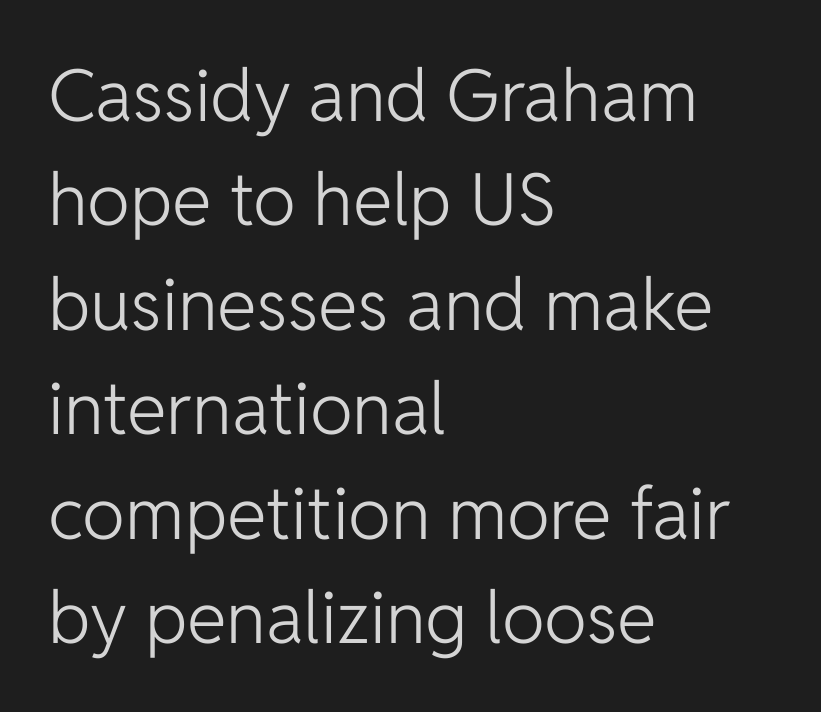
Q: Is the text bold? A: No.
Q: Is the text italic (slanted)? A: No, it is upright.
Q: Is the typeface a serif or a sans-serif typeface? A: Sans-serif.
Q: Is the text underlined? A: No.
Q: How is the paragraph aligned? A: Left-aligned.
Q: Is the spacing between letters normal or unusually wide? A: Normal.
Q: Is the spacing between lines tight, normal or loose? A: Normal.
Q: Width (condensed, normal, or wide)? A: Normal.
Q: Stroke contrast? A: Low.
Q: x-height? A: Medium.
Q: Monospaced? A: No.
